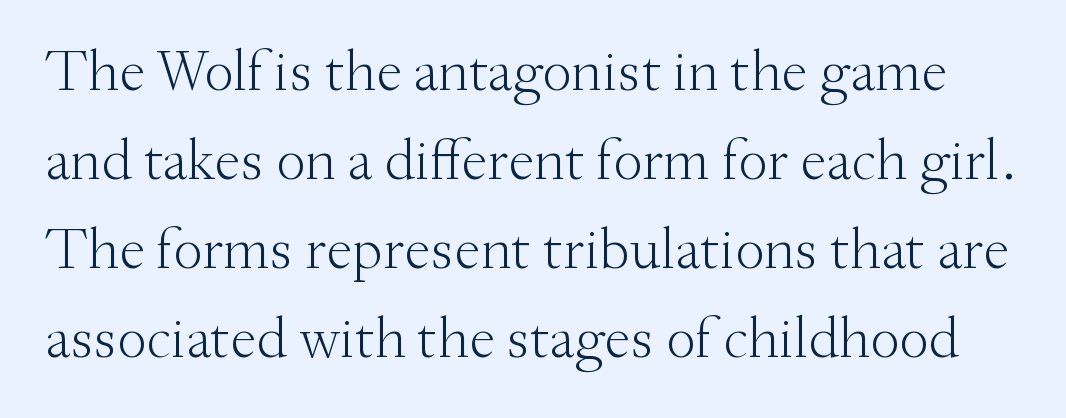
{"serif": "yes", "italic": "no", "bold": "no", "weight": "light", "width": "normal", "stroke_contrast": "medium", "x_height": "small", "monospaced": "no", "underline": "no", "line_spacing": "normal", "line_spacing_ratio": 1.51, "letter_spacing": "normal", "letter_spacing_em": 0.0, "glyph_px": 59}
